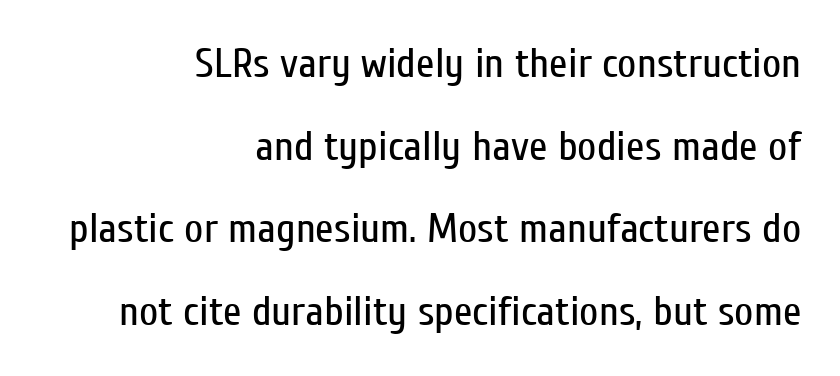
A typesetter would call this proportional, since set widths differ per character. The space beneath each line is pristine and unruled. The setting favours the right margin, as signatures and pull-quotes sometimes do. The font's upright variant was chosen for this text.
